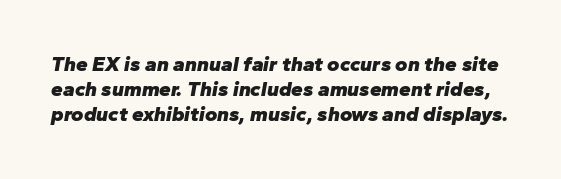
{"italic": "yes", "lean": "right", "slant_degrees": 10, "bold": "yes", "underline": "no", "line_spacing_ratio": 1.2, "letter_spacing": "normal", "letter_spacing_em": 0.0, "glyph_px": 21}
